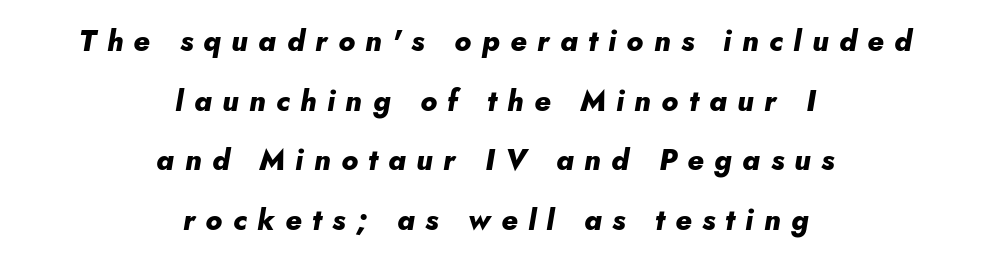
The image shows 29 px heavy type, italic (leaning right); set centered, loose line spacing (2.06x), unusually wide letter spacing (+0.36 em), not underlined; low stroke contrast and a small x-height.
